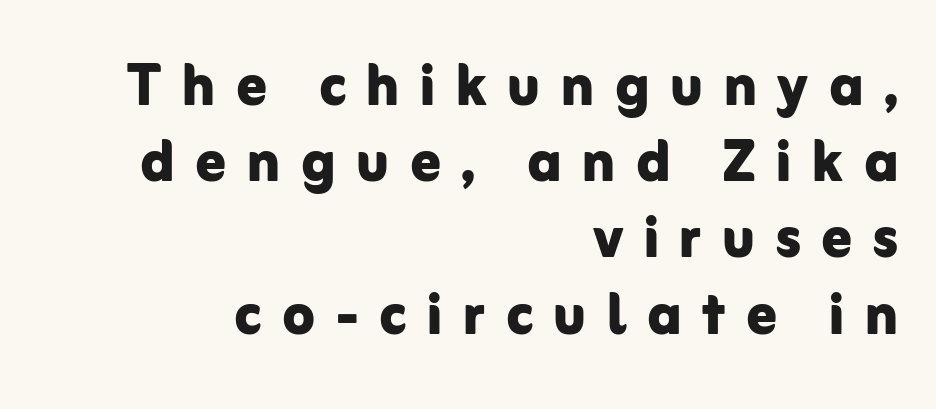
{"serif": "no", "italic": "no", "bold": "yes", "weight": "bold", "width": "normal", "stroke_contrast": "low", "x_height": "medium", "monospaced": "no", "underline": "no", "align": "right", "line_spacing": "tight", "line_spacing_ratio": 1.03, "letter_spacing": "wide", "letter_spacing_em": 0.28, "glyph_px": 74}
